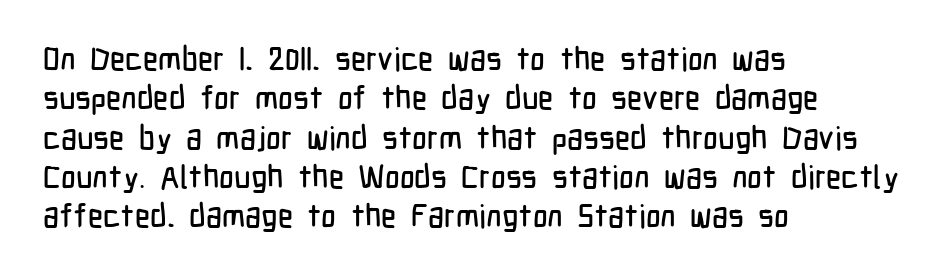
The image shows 32 px condensed sans-serif type, upright; set left-aligned, line spacing 1.23x, normal letter spacing, not underlined; low stroke contrast and a medium x-height.
